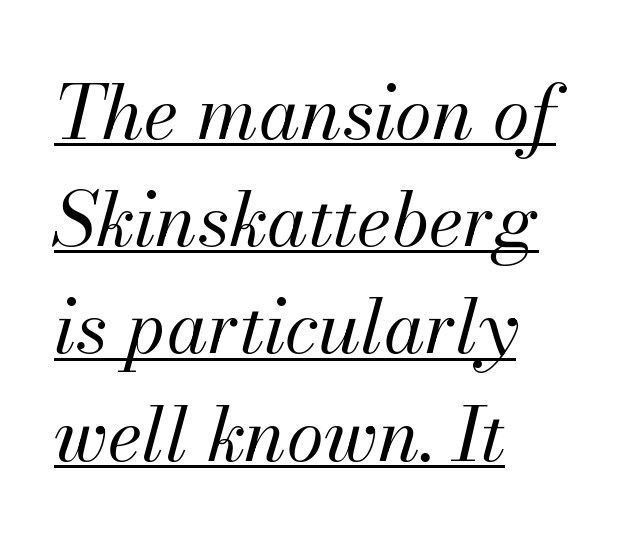
This sample keeps an unexceptional amount of space between lines. This is not heavy type; no bold has been used. In CSS terms this would be text-align: left. The passage shown is typed in a proportional face where columns would drift. The text carries the slant typical of an italic or oblique font.
